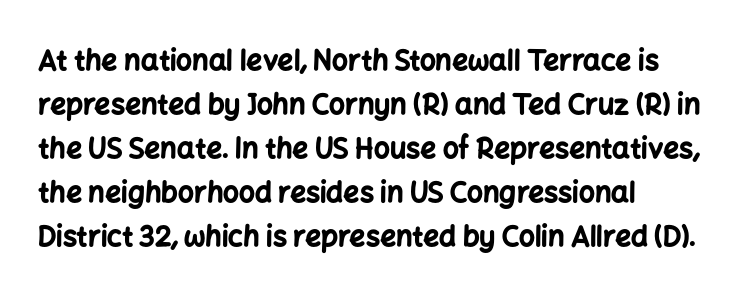
The face used here is a sans, in the tradition of grotesques and geometrics. The letters stand straight up with perfectly vertical stems. Here the glyphs are tracked normally, forming tight word shapes. Varying glyph widths throughout — classic text-font behaviour. A full-strength bold gives these letters their thick strokes. The line-height multiplier appears to be the usual default.
